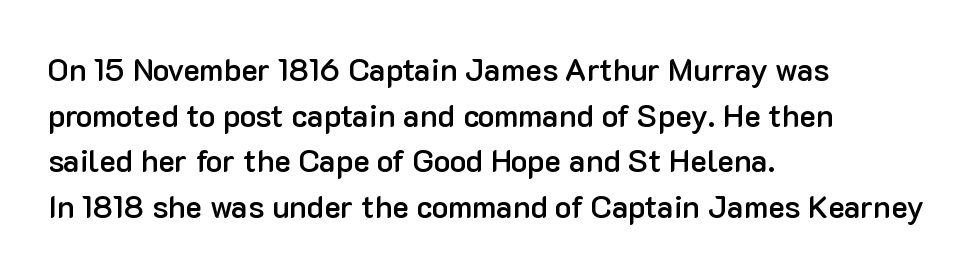
The image shows 31 px semibold sans-serif type, upright; set left-aligned, normal line spacing (1.47x), normal letter spacing, not underlined; low stroke contrast and a medium x-height.
